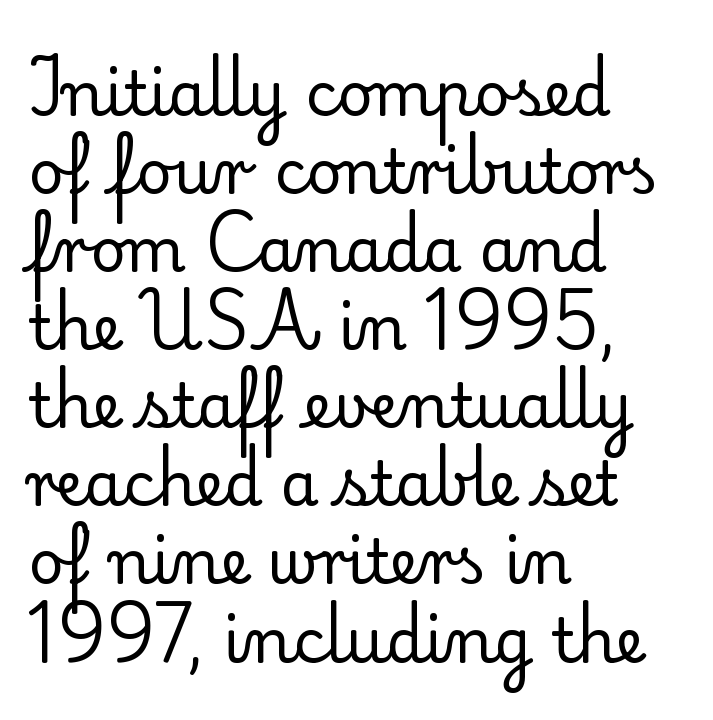
{"serif": "yes", "italic": "no", "bold": "no", "weight": "regular", "width": "normal", "stroke_contrast": "low", "x_height": "small", "monospaced": "no", "underline": "no", "align": "left", "line_spacing": "normal", "line_spacing_ratio": 1.28, "letter_spacing": "normal", "letter_spacing_em": 0.0, "glyph_px": 61}
